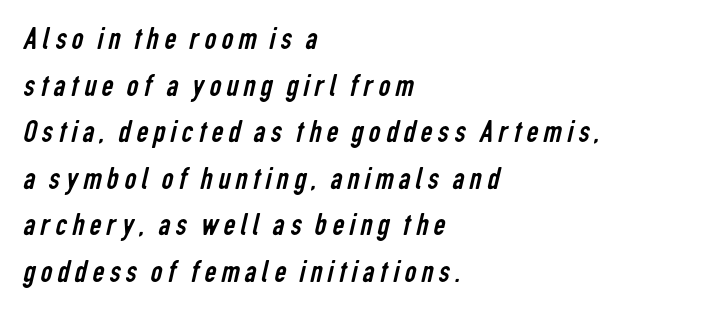
The image shows 33 px regular-weight, condensed sans-serif type; set left-aligned, normal line spacing (1.41x), not underlined; low stroke contrast and a medium x-height.
